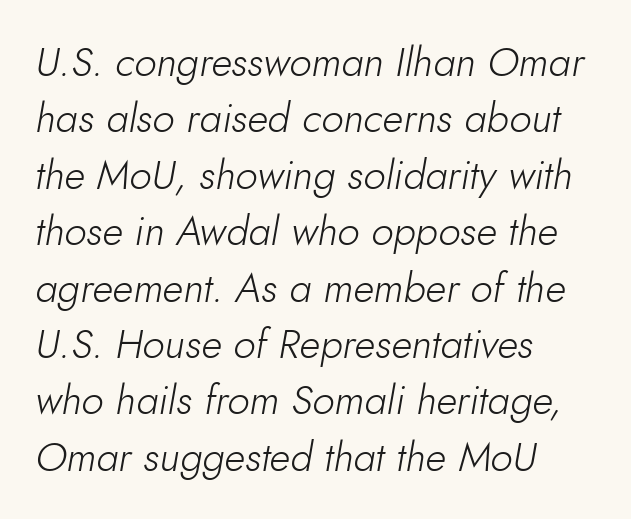
The space between consecutive lines is moderate. A student would call this left alignment; a typographer would say flush left, rag right. There is no visible air inserted between adjacent glyphs. Emphasis-style slanted type is in use. The strip under each line holds only bare page. A light-to-regular cut is what we see here.
